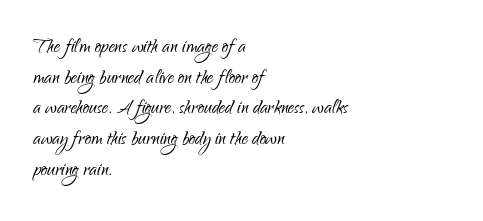
The letters look calm and open, with moderate or lighter stems. Descenders are the only things crossing below the line. Left-aligned paragraph, ragged on the right. Short note: letters normally spaced.
